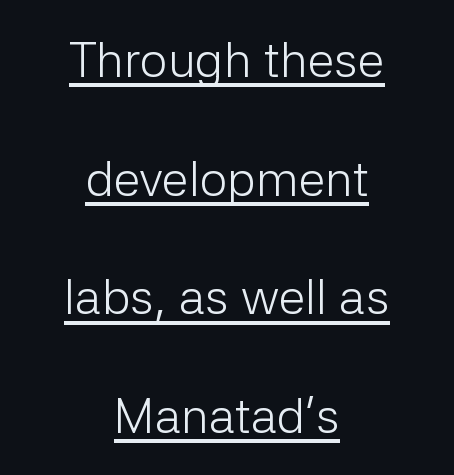
Q: Is the text bold? A: No.
Q: Is the text italic (slanted)? A: No, it is upright.
Q: Is the typeface a serif or a sans-serif typeface? A: Sans-serif.
Q: Is the text underlined? A: Yes.
Q: How is the paragraph aligned? A: Centered.
Q: Is the spacing between letters normal or unusually wide? A: Normal.
Q: Is the spacing between lines tight, normal or loose? A: Loose.
Q: Width (condensed, normal, or wide)? A: Normal.
Q: Stroke contrast? A: Low.
Q: x-height? A: Medium.
Q: Monospaced? A: No.
